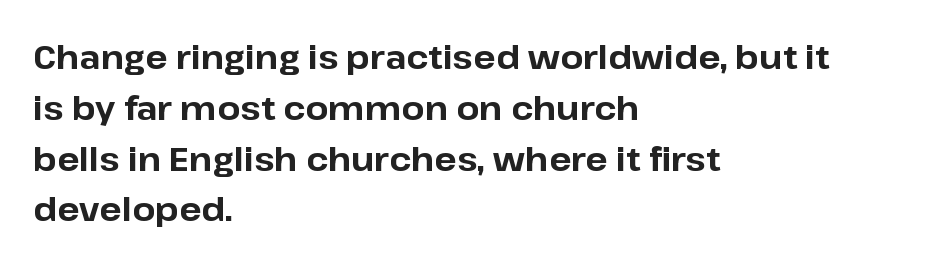
Q: Is the text bold? A: Yes.
Q: Is the text italic (slanted)? A: No, it is upright.
Q: Is the typeface a serif or a sans-serif typeface? A: Sans-serif.
Q: Is the text underlined? A: No.
Q: How is the paragraph aligned? A: Left-aligned.
Q: Is the spacing between letters normal or unusually wide? A: Normal.
Q: Is the spacing between lines tight, normal or loose? A: Normal.
Q: Width (condensed, normal, or wide)? A: Normal.
Q: Stroke contrast? A: Low.
Q: x-height? A: Medium.
Q: Monospaced? A: No.
